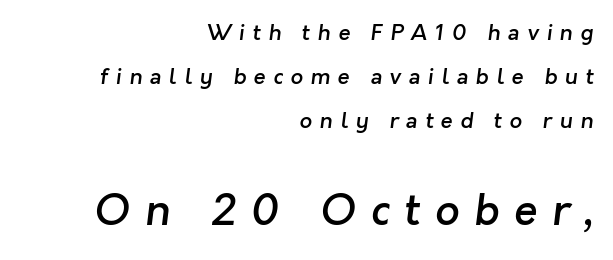
The image shows 43 px semibold sans-serif type; set right-aligned, loose line spacing (2.01x), unusually wide letter spacing (+0.34 em), not underlined; the second (bottom) block is 1.95x larger; low stroke contrast and a medium x-height.
